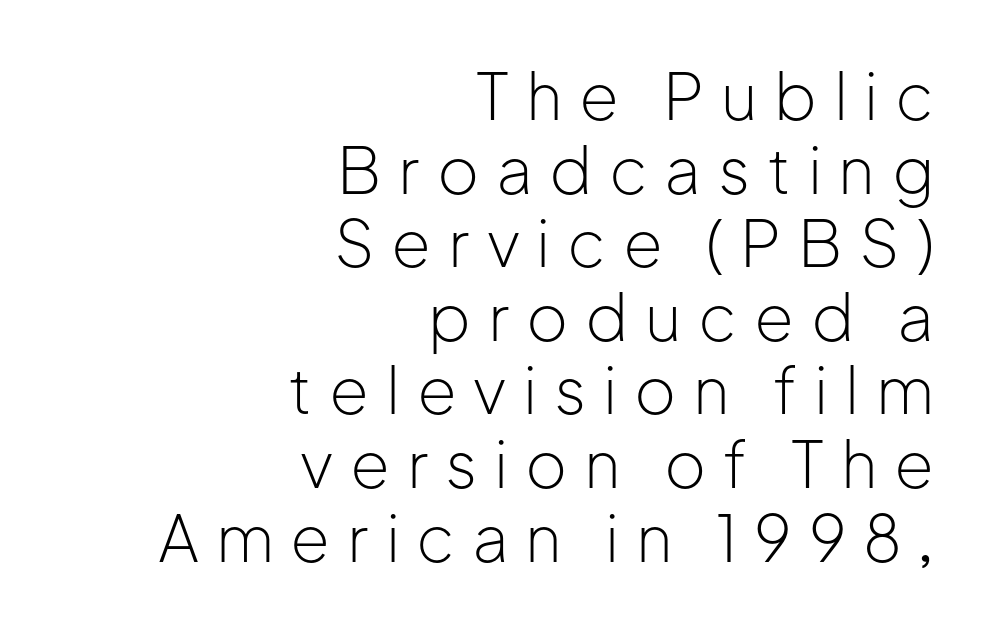
Q: Is the text bold? A: No.
Q: Is the text italic (slanted)? A: No, it is upright.
Q: Is the typeface a serif or a sans-serif typeface? A: Sans-serif.
Q: Is the text underlined? A: No.
Q: How is the paragraph aligned? A: Right-aligned.
Q: Is the spacing between letters normal or unusually wide? A: Unusually wide.
Q: Is the spacing between lines tight, normal or loose? A: Tight.
Q: Width (condensed, normal, or wide)? A: Normal.
Q: Stroke contrast? A: Low.
Q: x-height? A: Medium.
Q: Monospaced? A: No.
